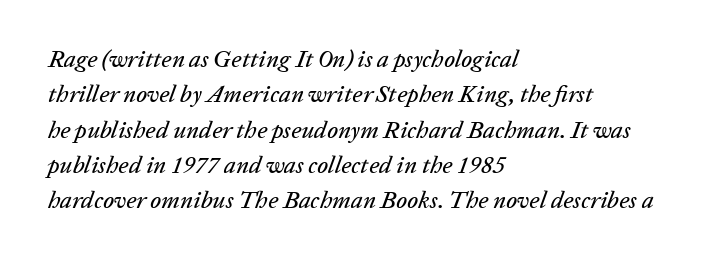
The image shows 24 px text type, italic (leaning right); set left-aligned, normal line spacing (1.47x), normal letter spacing, not underlined.
